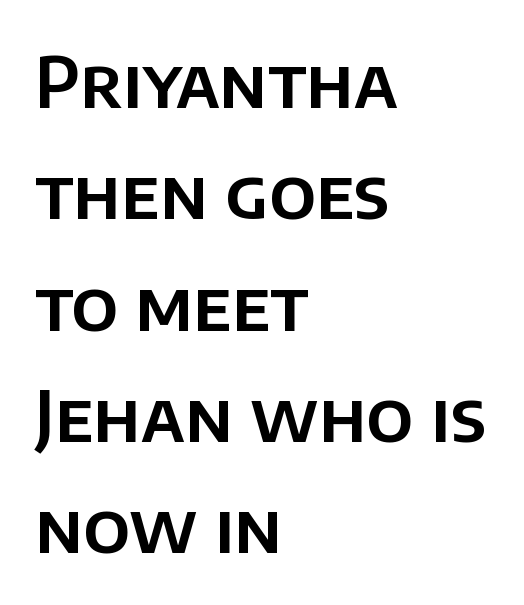
The image shows 70 px sans-serif type, upright; set left-aligned, normal line spacing (1.59x), normal letter spacing, not underlined; low stroke contrast and a large x-height.
